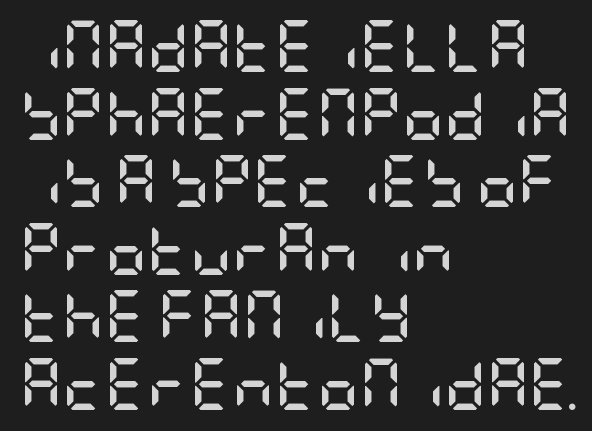
These lines carry a lot of weight — the face is fully bold. Vertical spacing — default. Nobody drew a line under any word here. When letters stand straight like this, we call the style roman or upright. Default kerning and tracking; the words read as compact shapes. Each line starts at the same left margin while the right side varies.
